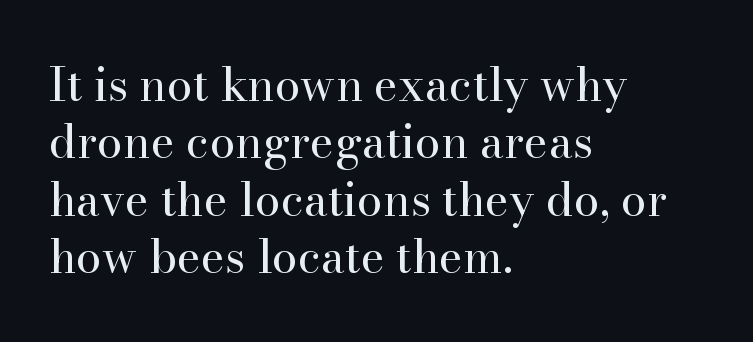
{"serif": "yes", "italic": "no", "bold": "no", "weight": "regular", "width": "normal", "stroke_contrast": "high", "x_height": "small", "monospaced": "no", "underline": "no", "align": "left", "line_spacing": "normal", "line_spacing_ratio": 1.25, "letter_spacing": "normal", "letter_spacing_em": 0.0, "glyph_px": 46}
